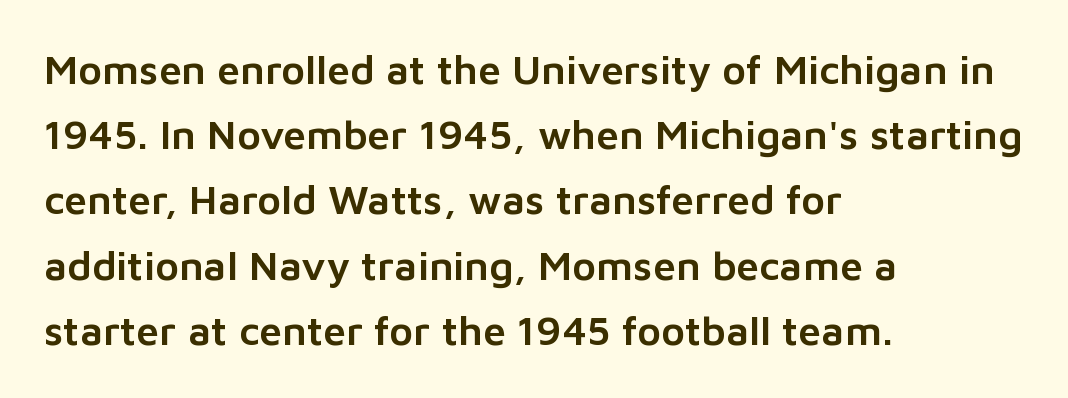
Tall strokes in this sample are plumb rather than angled. Does the leading feel generous? No, just average. Character widths vary here, with narrow letters taking less room than wide ones. Caption: multi-line text, flush left, ragged right. Lines of text with bare space underneath.
